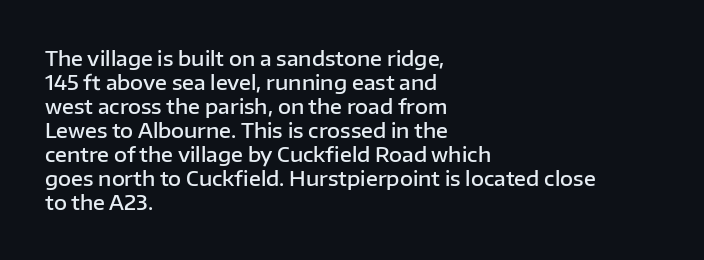
The image shows 20 px text type, upright; set left-aligned, line spacing 1.2x, normal letter spacing, not underlined.
